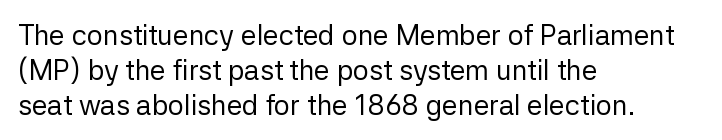
Q: Is the text bold? A: No.
Q: Is the text italic (slanted)? A: No, it is upright.
Q: Is the typeface a serif or a sans-serif typeface? A: Sans-serif.
Q: Is the text underlined? A: No.
Q: How is the paragraph aligned? A: Left-aligned.
Q: Is the spacing between letters normal or unusually wide? A: Normal.
Q: Is the spacing between lines tight, normal or loose? A: Normal.
Q: Width (condensed, normal, or wide)? A: Normal.
Q: Stroke contrast? A: Low.
Q: x-height? A: Medium.
Q: Monospaced? A: No.
